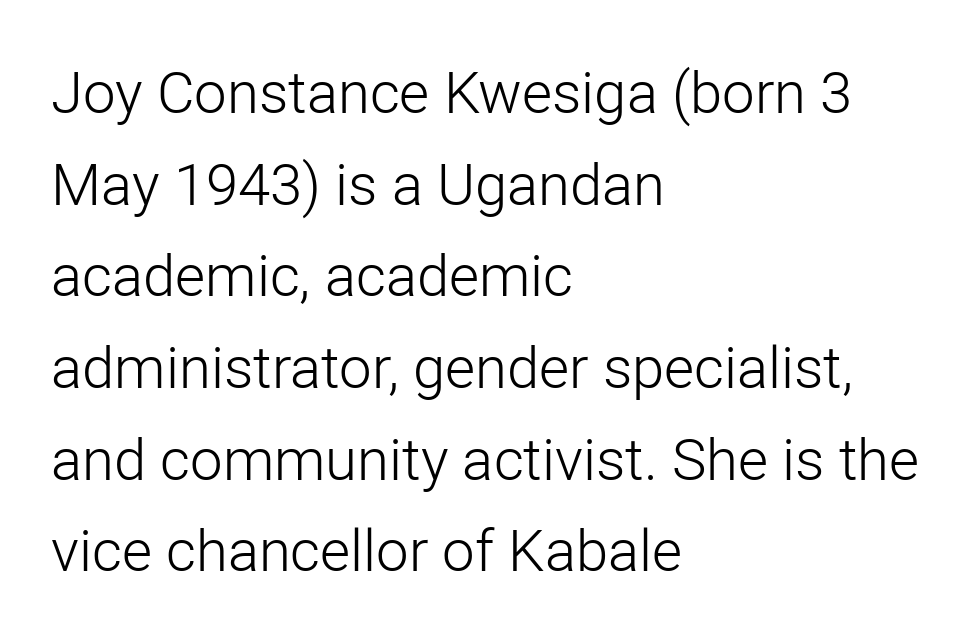
Rendered with straight, roman letterforms. The foot of each line stays bare and open. What stands out about the letter spacing? Nothing — it is the standard amount. No feet cap the strokes, marking this as sans-serif type.
